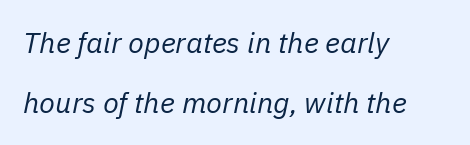
The image shows 29 px regular-weight type, italic (leaning right); set left-aligned, loose line spacing (2.07x), normal letter spacing, not underlined; low stroke contrast and a medium x-height.
